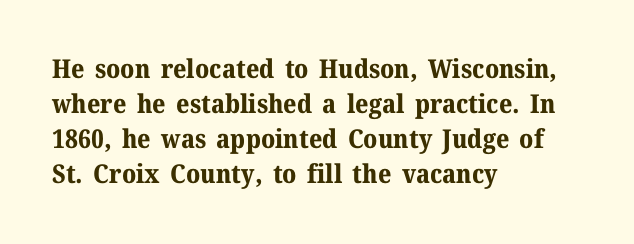
Spacing between characters is what you'd get straight out of the box. If you drew a line through each stem, it would be perfectly vertical. Which margin do the lines hug? The left one — the right edge is uneven. Leading: standard. Is the type bold? Yes — the strokes are clearly thick and heavy.
